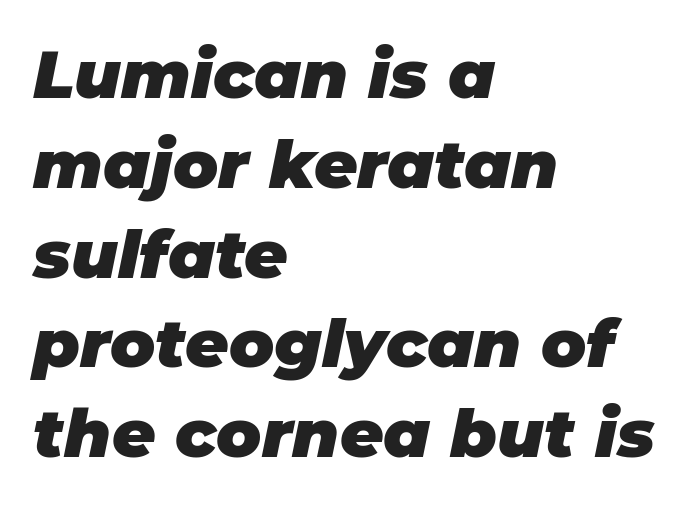
Q: Is the text bold? A: Yes.
Q: Is the text italic (slanted)? A: Yes, it leans right by about 11 degrees.
Q: Is the text underlined? A: No.
Q: How is the paragraph aligned? A: Left-aligned.
Q: Is the spacing between letters normal or unusually wide? A: Normal.
Q: Is the spacing between lines tight, normal or loose? A: Normal.
Q: Width (condensed, normal, or wide)? A: Normal.
Q: Stroke contrast? A: Low.
Q: x-height? A: Large.
Q: Monospaced? A: No.
